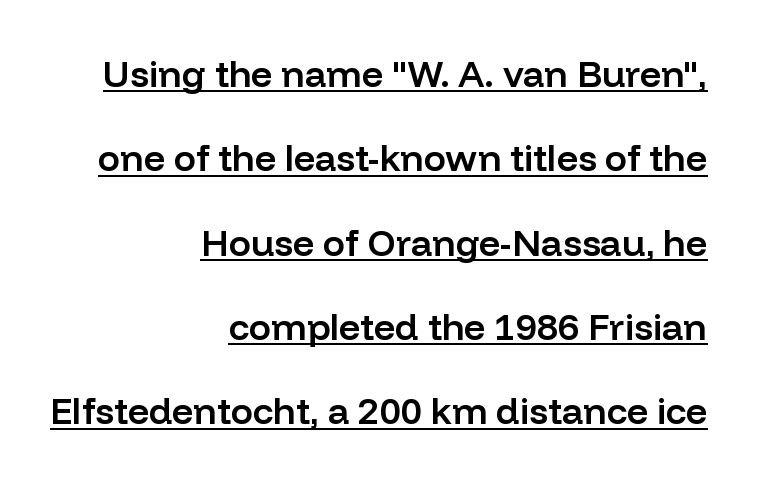
The letters are semibold — heavier than regular but short of a full bold. Is the letter spacing exaggerated? No — it looks like the ordinary default. Vertically, the passage feels expansive, rows floating well apart. The text was rendered using a sans face with plain stroke endings.
